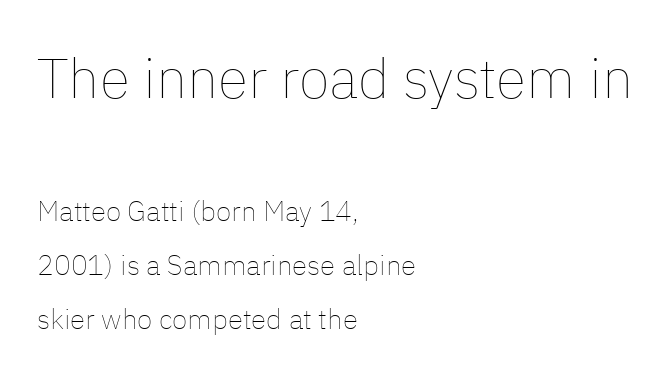
Q: Is the text bold? A: No.
Q: Is the text italic (slanted)? A: No, it is upright.
Q: Is the text underlined? A: No.
Q: How is the paragraph aligned? A: Left-aligned.
Q: Is the spacing between letters normal or unusually wide? A: Normal.
Q: Is the spacing between lines tight, normal or loose? A: Loose.
Q: Which block of text is set in a larger size, the first (top) or the second (bottom)? A: The first (top) one.
Q: Width (condensed, normal, or wide)? A: Normal.
Q: Stroke contrast? A: Low.
Q: x-height? A: Medium.
Q: Monospaced? A: No.
